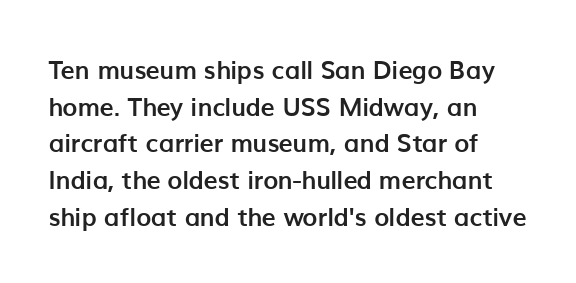
The image shows 25 px bold type, upright; set left-aligned, normal line spacing (1.47x), normal letter spacing, not underlined.
